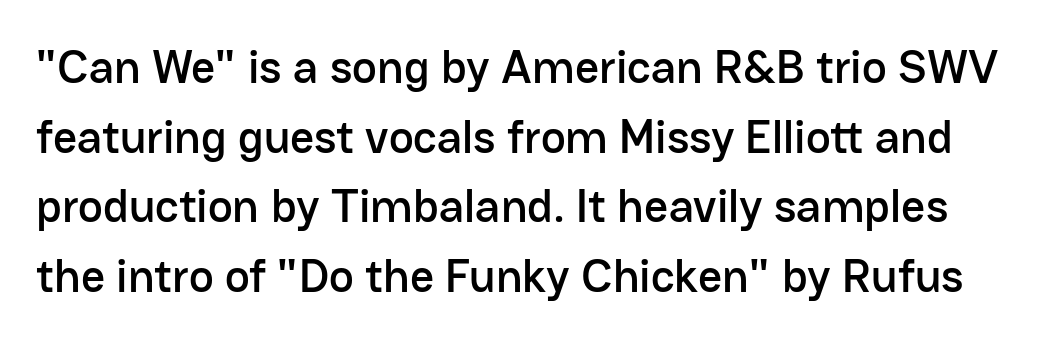
Posture: vertical. Has an underline been added? It has not. Letterform terminals end flat and unadorned throughout the passage. Character widths vary here, with narrow letters taking less room than wide ones. Vertical spacing — default. In terms of letterspacing, this is plain default setting.
